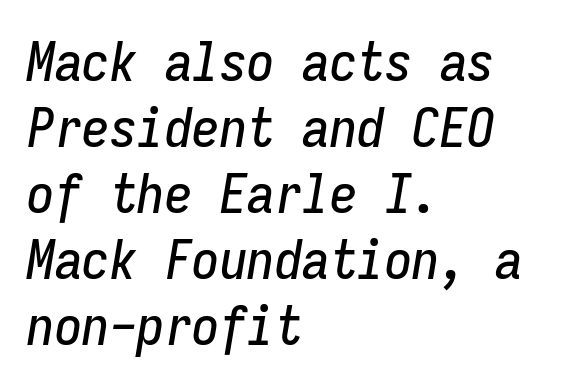
The image shows 55 px condensed type, italic (leaning right), monospaced; set left-aligned, line spacing 1.2x, normal letter spacing, not underlined; low stroke contrast and a medium x-height.
